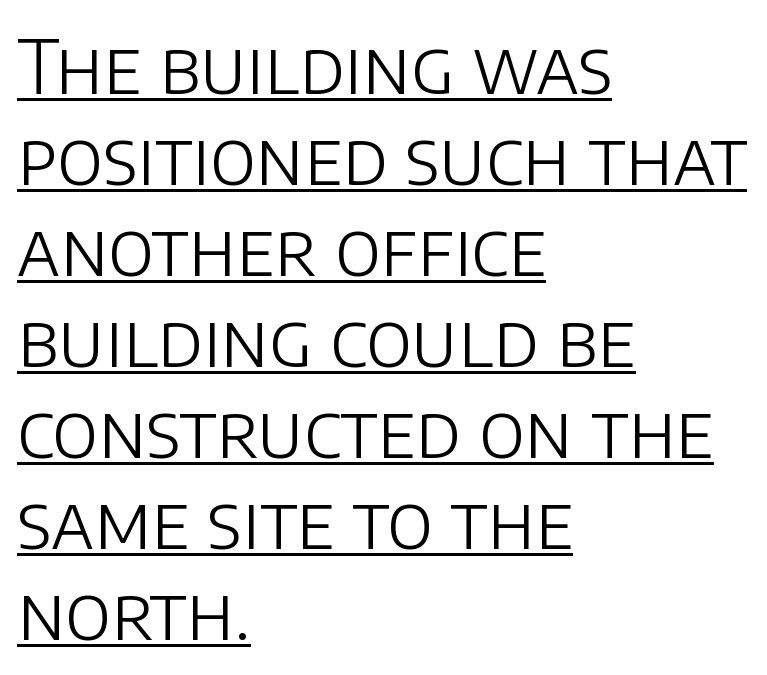
The characters are drawn with everyday or finer stroke widths. Spacing between characters is what you'd get straight out of the box. No feet cap the strokes, marking this as sans-serif type. Is there an underline? Yes — a line sits under the letters. Varying glyph widths throughout — classic text-font behaviour. The typesetter chose a ragged-right arrangement here.
